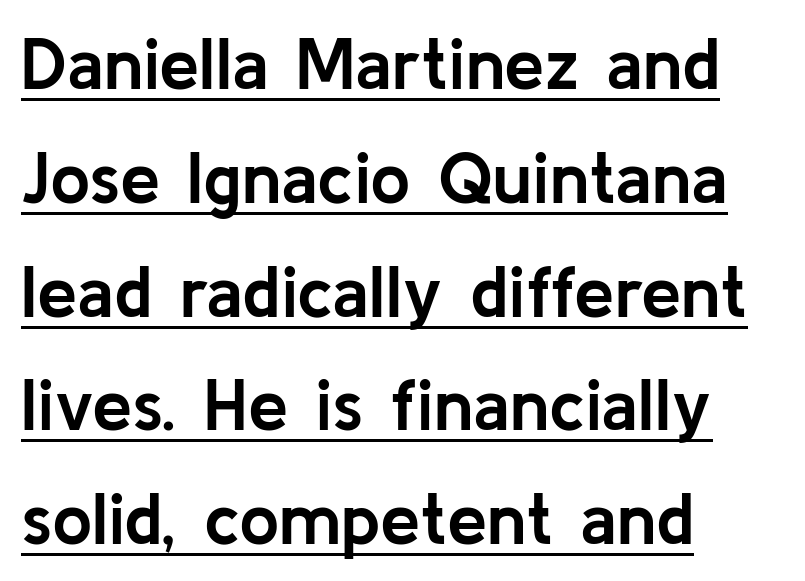
{"serif": "no", "italic": "no", "bold": "yes", "weight": "semibold", "width": "normal", "stroke_contrast": "low", "x_height": "medium", "monospaced": "no", "underline": "yes", "align": "left", "line_spacing": "normal", "line_spacing_ratio": 1.58, "letter_spacing": "normal", "letter_spacing_em": 0.0, "glyph_px": 72}
